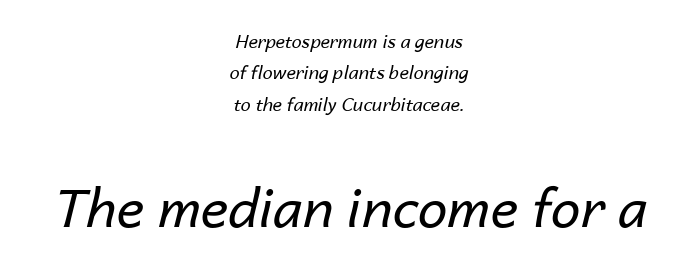
Q: Is the text bold? A: No.
Q: Is the text italic (slanted)? A: Yes, it leans right by about 14 degrees.
Q: Is the text underlined? A: No.
Q: How is the paragraph aligned? A: Centered.
Q: Is the spacing between letters normal or unusually wide? A: Normal.
Q: Which block of text is set in a larger size, the first (top) or the second (bottom)? A: The second (bottom) one.
Q: Width (condensed, normal, or wide)? A: Normal.
Q: Stroke contrast? A: Low.
Q: x-height? A: Medium.
Q: Monospaced? A: No.
